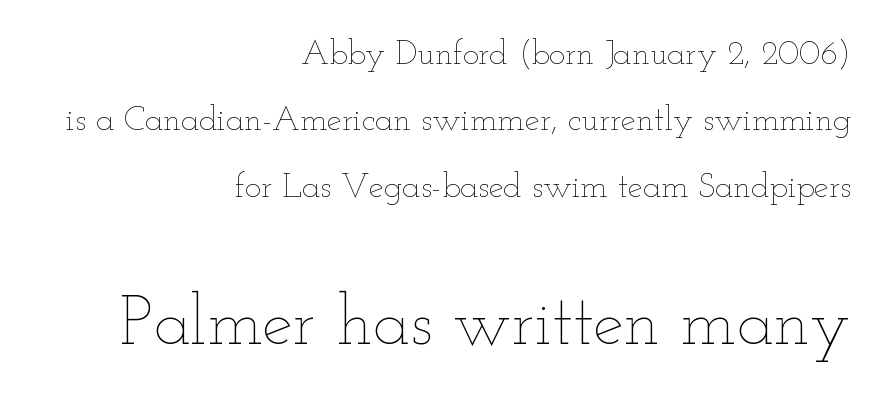
{"italic": "no", "bold": "no", "weight": "thin", "width": "wide", "stroke_contrast": "low", "x_height": "small", "monospaced": "no", "underline": "no", "align": "right", "line_spacing": "loose", "line_spacing_ratio": 1.95, "letter_spacing": "normal", "letter_spacing_em": 0.0, "larger_block": "second", "size_ratio": 2.03, "glyph_px": 69}
